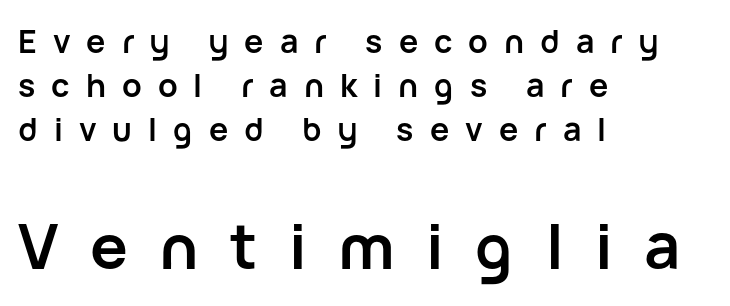
Compared with typical body copy, the letter spacing here is much looser. The designer went with a sans here, leaving each stem footless. Honestly, the row spacing looks completely unremarkable. The passage shown begins with its smaller block and ends with its larger one.
